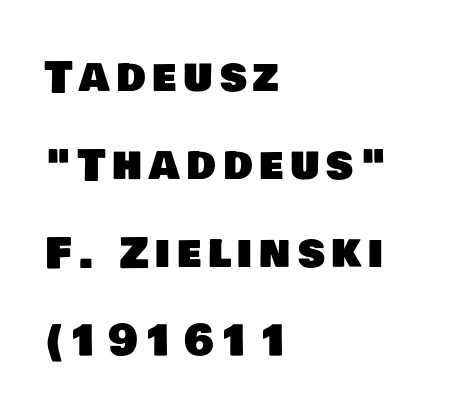
{"serif": "no", "width": "normal", "stroke_contrast": "low", "x_height": "large", "monospaced": "no", "underline": "no", "align": "left", "line_spacing": "loose", "line_spacing_ratio": 2.09, "glyph_px": 42}
